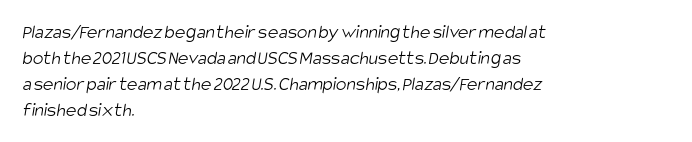
The image shows 20 px text type; set left-aligned, normal line spacing (1.3x), normal letter spacing, not underlined.
